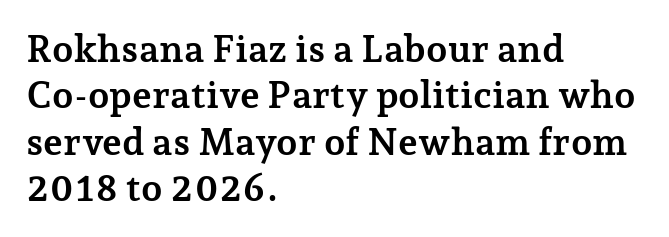
The setting favours the left margin, as ordinary paragraphs usually do. Proportional: the letters do not fall into vertical columns. Quick note: underline off. No extra tracking has been applied to these lines.
